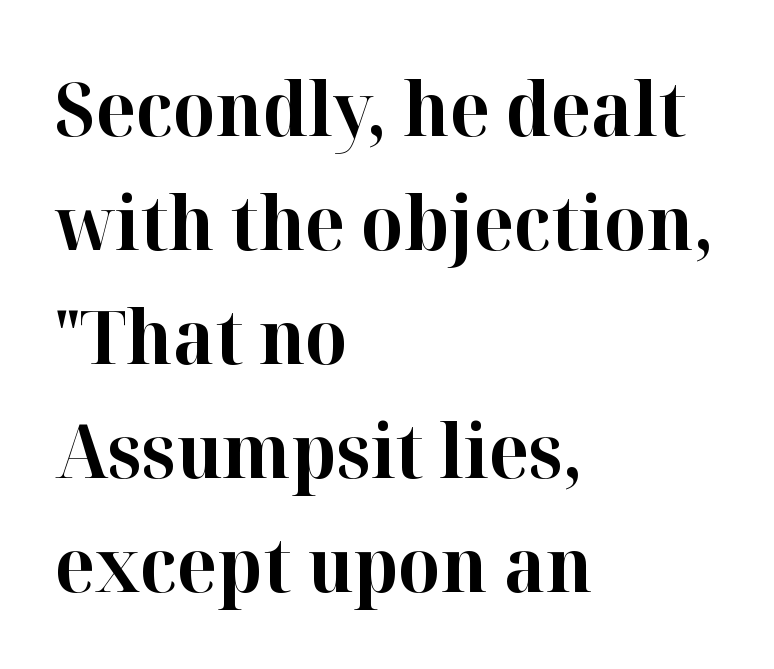
Is the block centered? No — it sits flush against the left margin. Glance below the letters and you will spot only blank space. Weight: bold. Vertical strokes here are truly vertical. Here the designer chose a conventional face with non-uniform glyph widths. Old-style or modern, the face here clearly has serifs.
